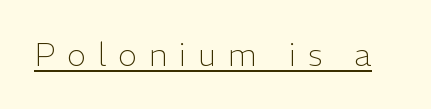
The image shows 32 px light sans-serif type, upright; set unusually wide letter spacing (+0.38 em), underlined; low stroke contrast and a medium x-height.
